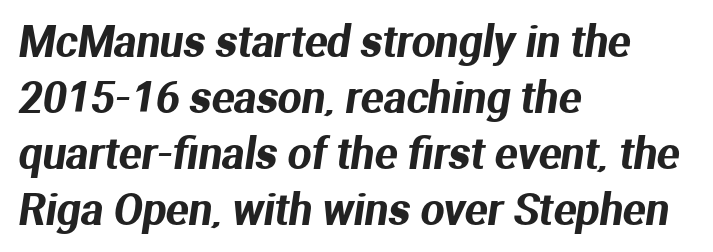
{"serif": "no", "width": "normal", "stroke_contrast": "medium", "x_height": "medium", "monospaced": "no", "underline": "no", "align": "left", "line_spacing": "normal", "line_spacing_ratio": 1.33, "letter_spacing": "normal", "letter_spacing_em": 0.0, "glyph_px": 42}
